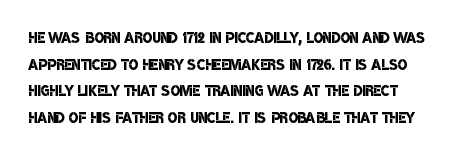
The strokes are fattened partway — semibold, not bold. Horizontal bands of white between lines are of average thickness. Caption: standard tracking, unaltered. The strip under each line holds only bare page.
